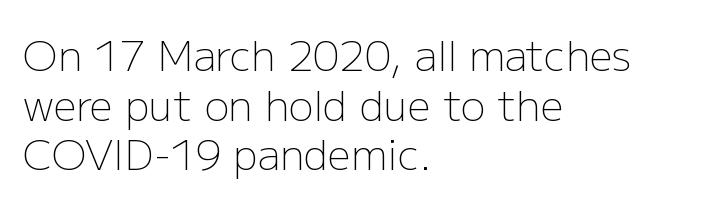
This is not heavy type; no bold has been used. Anything drawn beneath the words? Only blank space. Short and long lines alike share a common starting point at left. Notice how the stems are strictly vertical — no italics here.
